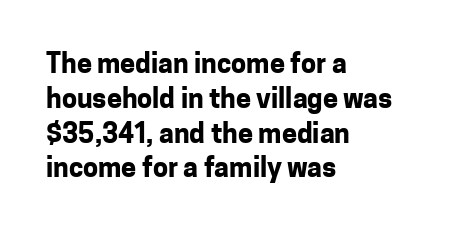
The image shows 27 px bold type, upright; set left-aligned, normal line spacing (1.29x), normal letter spacing, not underlined.
